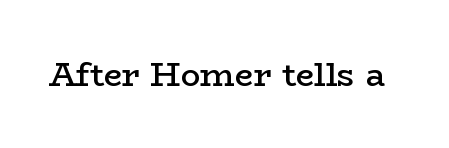
Q: Is the text bold? A: Semi-bold.
Q: Is the text italic (slanted)? A: No, it is upright.
Q: Is the typeface a serif or a sans-serif typeface? A: Serif.
Q: Is the text underlined? A: No.
Q: Is the spacing between letters normal or unusually wide? A: Normal.
Q: Width (condensed, normal, or wide)? A: Wide.
Q: Stroke contrast? A: Low.
Q: x-height? A: Medium.
Q: Monospaced? A: No.
